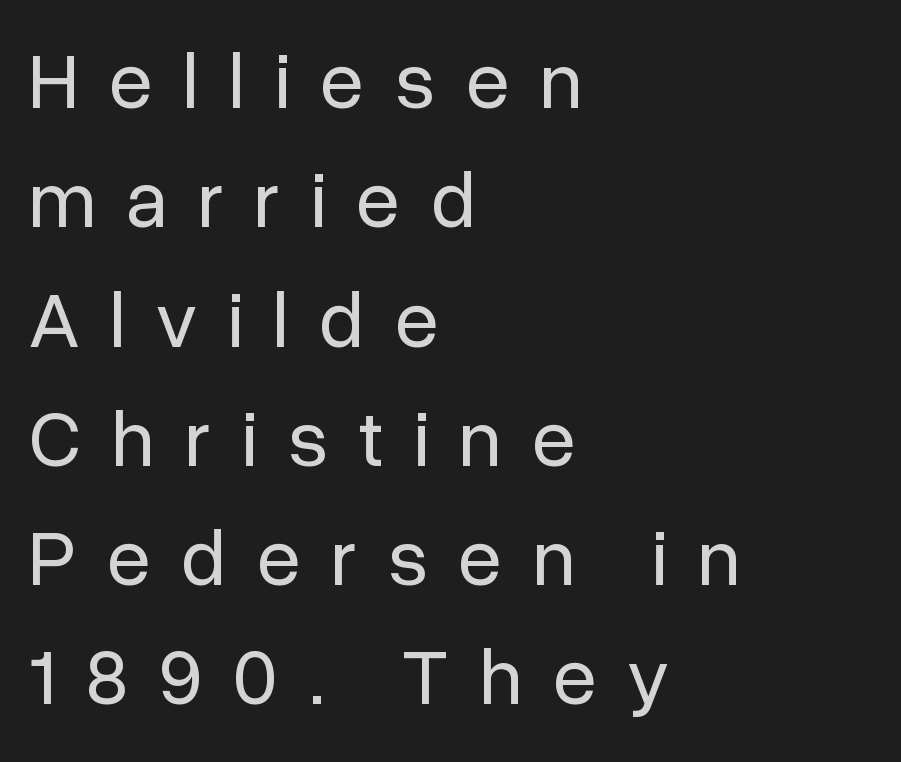
{"serif": "no", "italic": "no", "bold": "no", "weight": "regular", "width": "normal", "stroke_contrast": "low", "x_height": "medium", "monospaced": "no", "underline": "no", "align": "left", "line_spacing": "normal", "line_spacing_ratio": 1.51, "letter_spacing": "wide", "letter_spacing_em": 0.39, "glyph_px": 79}
